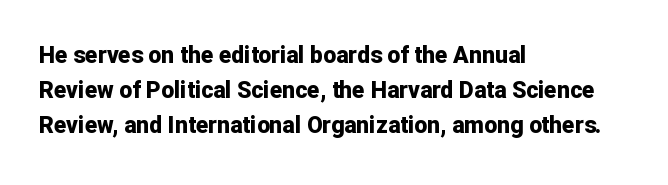
{"italic": "no", "bold": "yes", "underline": "no", "align": "left", "line_spacing": "normal", "line_spacing_ratio": 1.52, "letter_spacing": "normal", "letter_spacing_em": 0.0, "glyph_px": 23}
